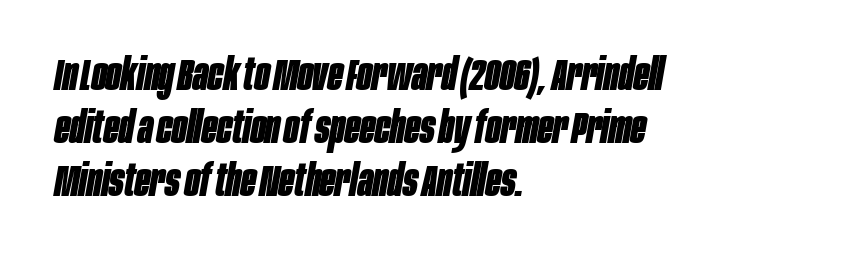
The image shows 44 px bold, condensed type, italic (leaning right); set left-aligned, line spacing 1.21x, normal letter spacing, not underlined; low stroke contrast and a large x-height.
